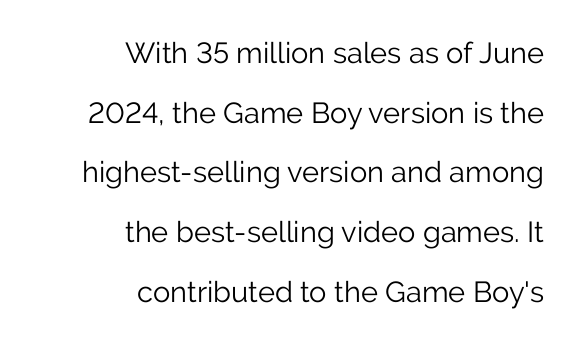
Q: Is the text bold? A: No.
Q: Is the text italic (slanted)? A: No, it is upright.
Q: Is the typeface a serif or a sans-serif typeface? A: Sans-serif.
Q: Is the text underlined? A: No.
Q: How is the paragraph aligned? A: Right-aligned.
Q: Is the spacing between letters normal or unusually wide? A: Normal.
Q: Is the spacing between lines tight, normal or loose? A: Loose.
Q: Width (condensed, normal, or wide)? A: Normal.
Q: Stroke contrast? A: Low.
Q: x-height? A: Medium.
Q: Monospaced? A: No.
